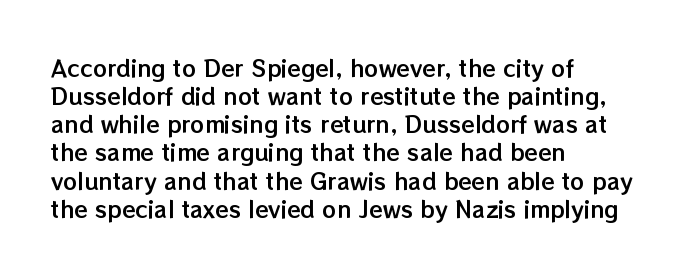
The image shows 22 px text type, upright; set left-aligned, normal line spacing (1.28x), normal letter spacing, not underlined.
